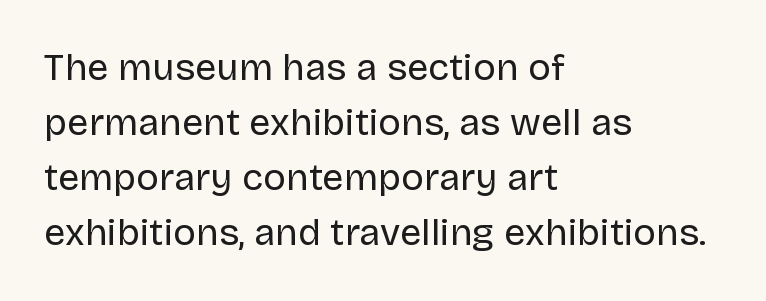
How are the letters spaced? Ordinarily, with no added tracking. Caption: face not bold, strokes unweighted. This rendering features lettering with no underline. A student would call this left alignment; a typographer would say flush left, rag right. The face used here is a sans, in the tradition of grotesques and geometrics. Baseline-to-baseline distance is the conventional proportion of letter height.
